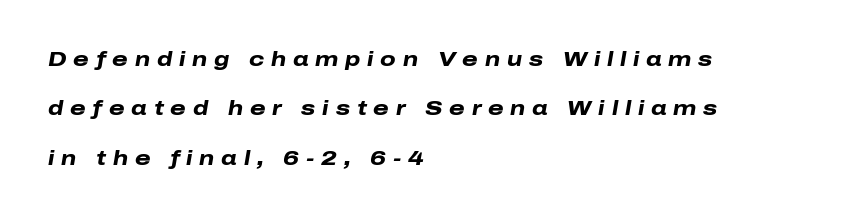
Summary of vertical rhythm: relaxed, with wide interline spacing. These lines have a slow, spaced-out rhythm from letter to letter. If you drew a ruler down the left edge, every line would touch it. The specimen omits any rule beneath the text block's lines.
